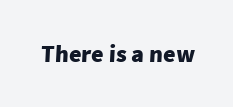
The image shows 24 px bold type; set normal letter spacing, not underlined.
